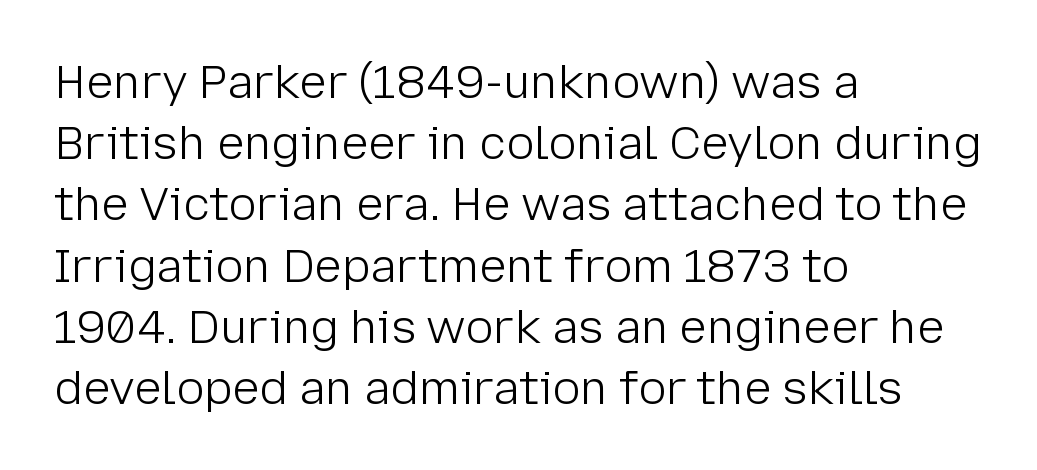
The image shows 46 px light sans-serif type, upright; set left-aligned, normal line spacing (1.33x), normal letter spacing, not underlined; low stroke contrast and a medium x-height.
